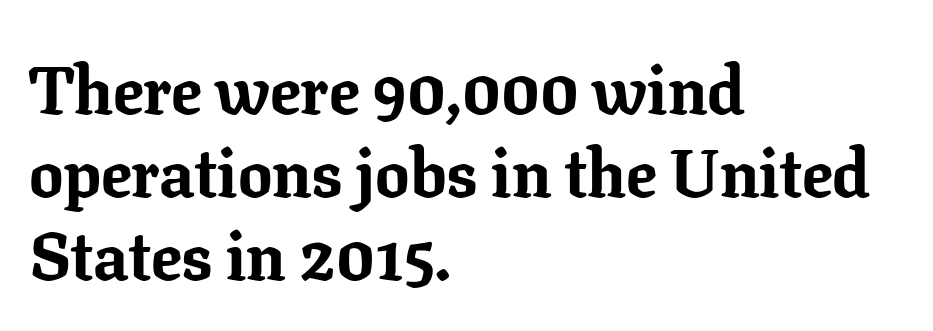
No extra tracking has been applied to these lines. Set as a true bold cut, around the 700 mark. The passage is arranged the way most books set body copy — flush left. The typeface chosen for these lines features serifs.
